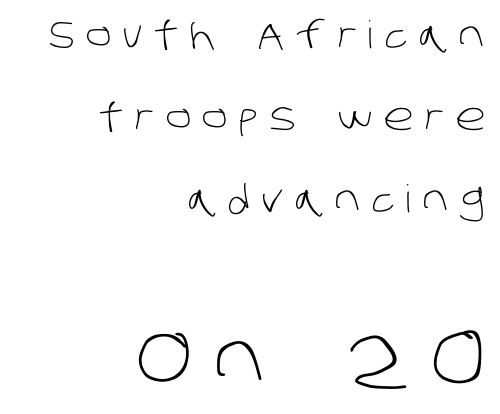
The image shows 75 px light sans-serif type; set right-aligned, loose line spacing (2.16x), unusually wide letter spacing (+0.29 em), not underlined; the second (bottom) block is 1.97x larger; low stroke contrast and a large x-height.
